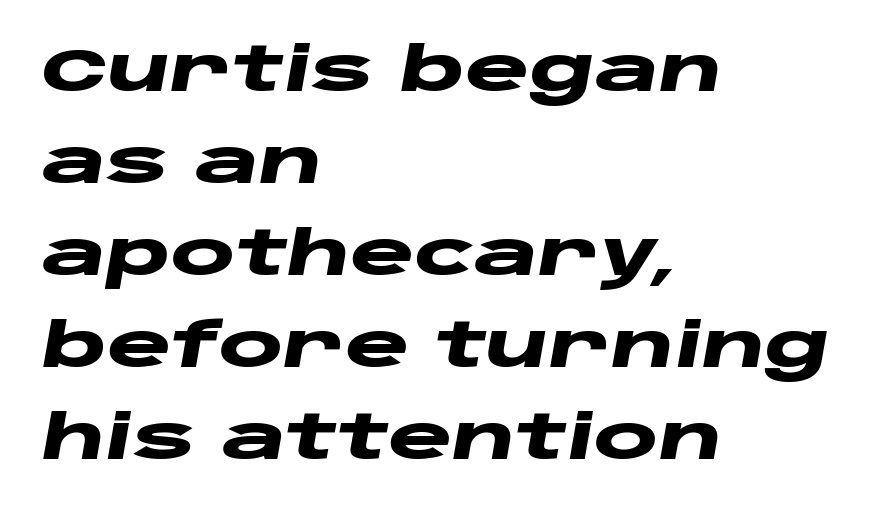
Set as a true bold cut, around the 700 mark. The glyphs are unaccompanied by any horizontal stroke below them. Is this a fixed-width face? No — the glyphs have proportional, varying widths. Compared with a centered layout, this one pins lines to the left instead. There's an unmistakable incline to the writing here.
